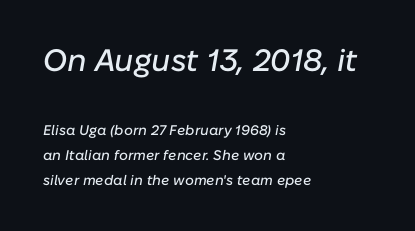
Q: Is the text italic (slanted)? A: Yes, it leans right by about 10 degrees.
Q: Is the text underlined? A: No.
Q: How is the paragraph aligned? A: Left-aligned.
Q: Is the spacing between letters normal or unusually wide? A: Normal.
Q: Which block of text is set in a larger size, the first (top) or the second (bottom)? A: The first (top) one.
Q: Width (condensed, normal, or wide)? A: Normal.
Q: Stroke contrast? A: Low.
Q: x-height? A: Medium.
Q: Monospaced? A: No.
